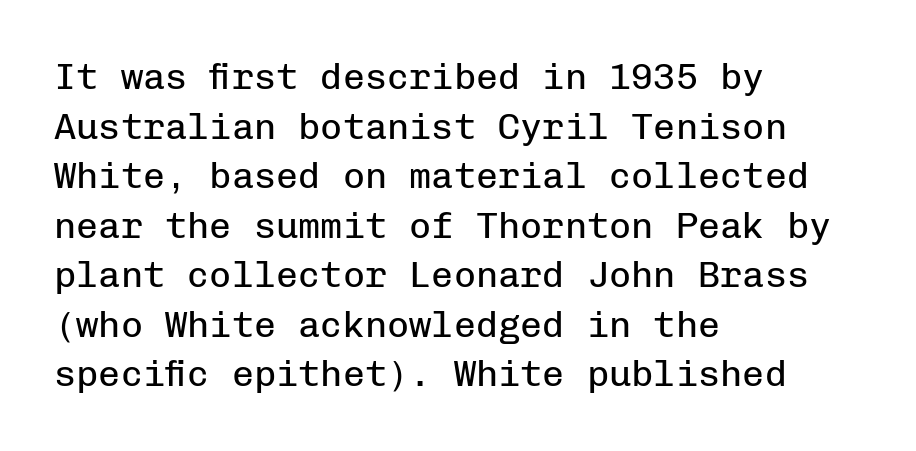
The gap between lines stays unmarked. You could count columns in this text — the font is strictly monospaced. Unlike italic type, these characters show no tilt at all. The leading is moderate, giving the passage an even texture. The letters look calm and open, with moderate or lighter stems.
